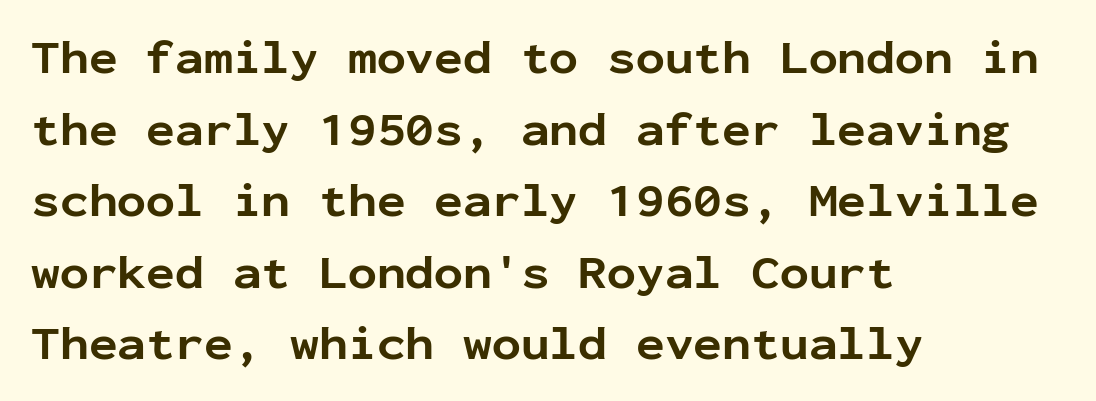
Q: Is the text bold? A: Yes.
Q: Is the text italic (slanted)? A: No, it is upright.
Q: Is the typeface a serif or a sans-serif typeface? A: Sans-serif.
Q: Is the text underlined? A: No.
Q: How is the paragraph aligned? A: Left-aligned.
Q: Is the spacing between letters normal or unusually wide? A: Normal.
Q: Is the spacing between lines tight, normal or loose? A: Normal.
Q: Width (condensed, normal, or wide)? A: Normal.
Q: Stroke contrast? A: Low.
Q: x-height? A: Medium.
Q: Monospaced? A: Yes.
